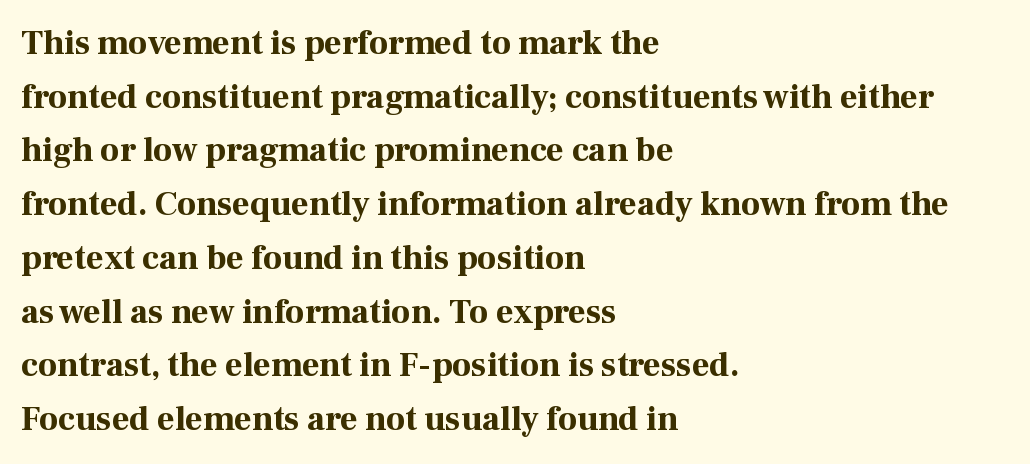
Baseline-to-baseline distance is the conventional proportion of letter height. The letterforms sit shoulder to shoulder at normal distance. The glyphs in this specimen are seriffed. Check under the words: just untouched page.
